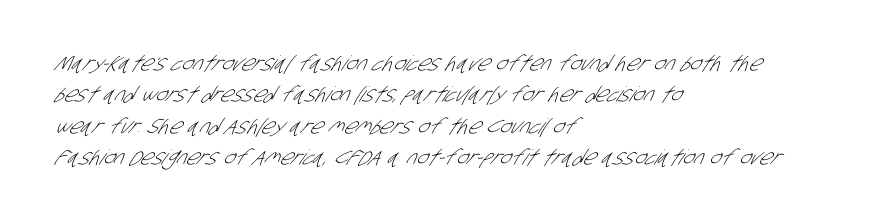
Q: Is the text bold? A: No.
Q: Is the text underlined? A: No.
Q: How is the paragraph aligned? A: Left-aligned.
Q: Is the spacing between letters normal or unusually wide? A: Normal.
Q: Is the spacing between lines tight, normal or loose? A: Normal.
